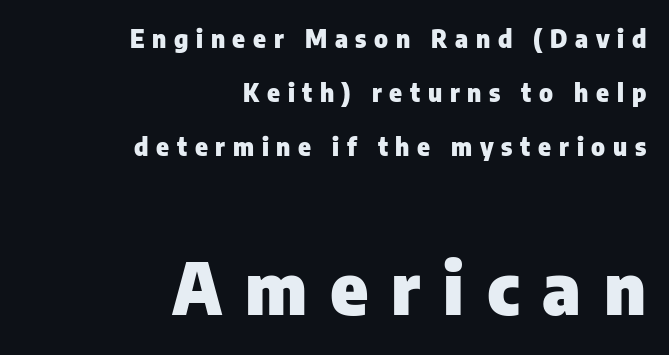
{"serif": "no", "italic": "no", "bold": "yes", "weight": "heavy", "width": "normal", "stroke_contrast": "low", "x_height": "medium", "monospaced": "no", "underline": "no", "align": "right", "line_spacing": "loose", "line_spacing_ratio": 2.24, "letter_spacing": "wide", "letter_spacing_em": 0.32, "larger_block": "second", "size_ratio": 2.96, "glyph_px": 71}
